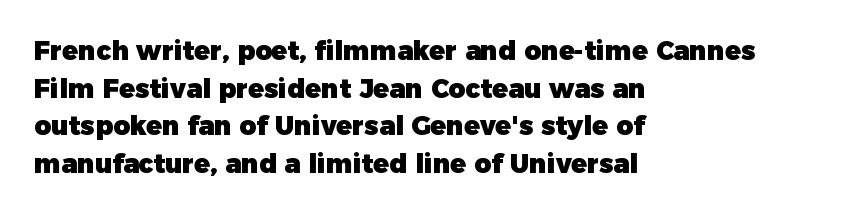
Q: Is the text bold? A: Yes.
Q: Is the text italic (slanted)? A: No, it is upright.
Q: Is the text underlined? A: No.
Q: How is the paragraph aligned? A: Left-aligned.
Q: Is the spacing between letters normal or unusually wide? A: Normal.
Q: Is the spacing between lines tight, normal or loose? A: Normal.
